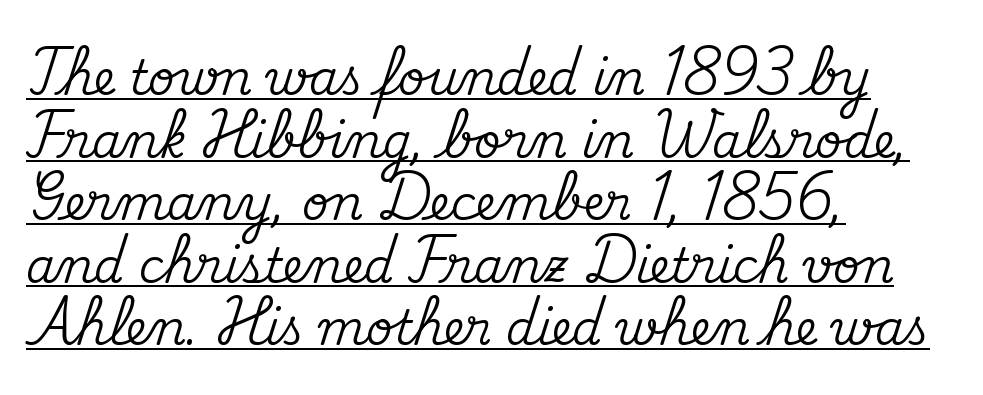
The image shows 47 px serif type; set left-aligned, normal line spacing (1.33x), normal letter spacing, underlined; medium stroke contrast and a small x-height.
